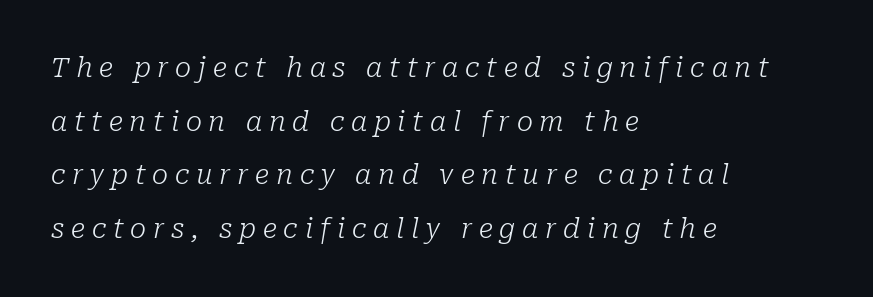
The font's italic variant was chosen for this text. Whoever set this chose breathing room over compactness in the vertical rhythm. Decoration check: the copy has no underline. The lines are quadded left.
